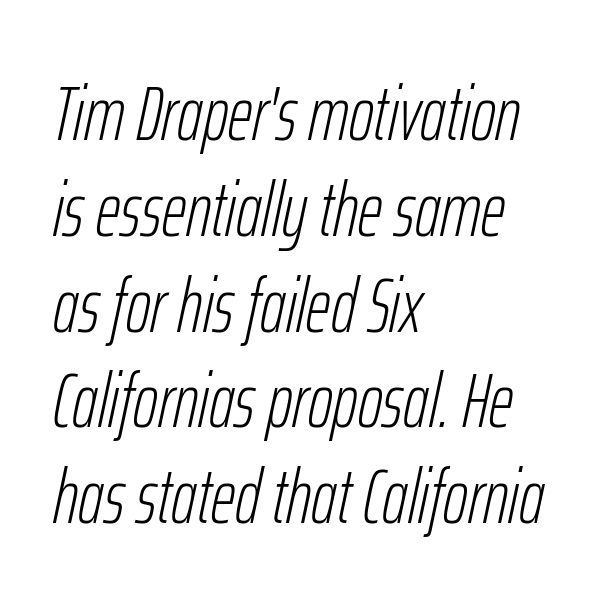
The image shows 76 px light, condensed type, italic (leaning right); set left-aligned, normal line spacing (1.26x), normal letter spacing, not underlined; low stroke contrast and a medium x-height.
